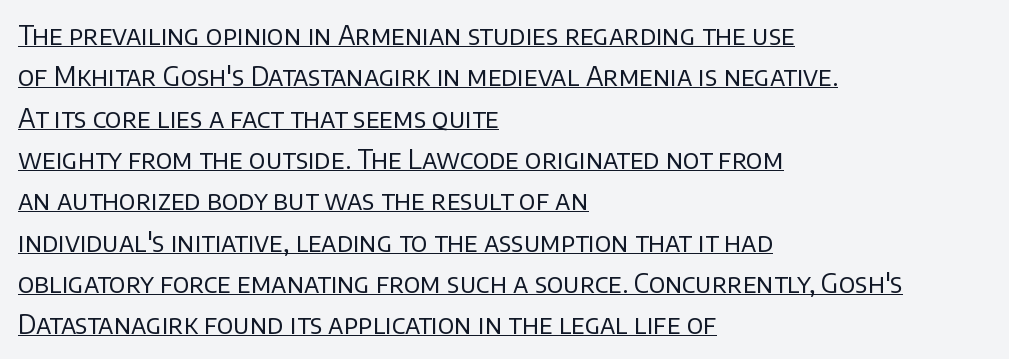
Observe the ordinary spacing: letters are neighbours, not strangers. Caption: multi-line text, flush left, ragged right. The leading is moderate, giving the passage an even texture. Upright lettering throughout. Underline: present.
